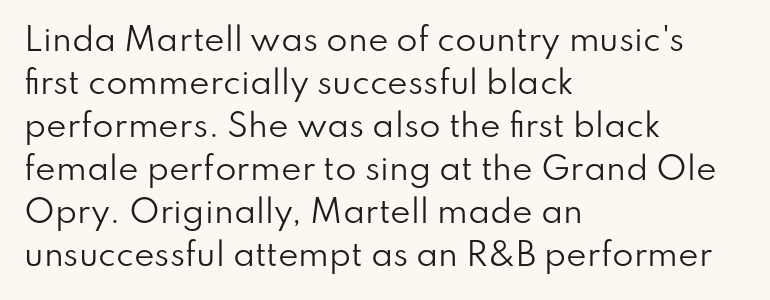
{"serif": "no", "italic": "no", "bold": "no", "weight": "regular", "width": "normal", "stroke_contrast": "low", "x_height": "small", "monospaced": "no", "underline": "no", "align": "left", "line_spacing": "normal", "line_spacing_ratio": 1.39, "letter_spacing": "normal", "letter_spacing_em": 0.0, "glyph_px": 31}
